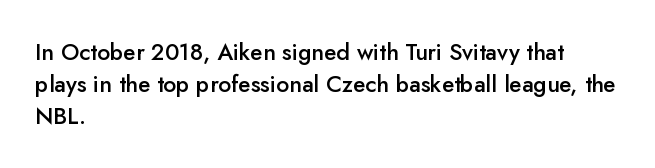
Compared with an ordinary text face, these strokes are moderately heavier — a semibold. Unlike italic type, these characters show no tilt at all. The leading is moderate, giving the passage an even texture. No extra tracking has been applied to these lines.
